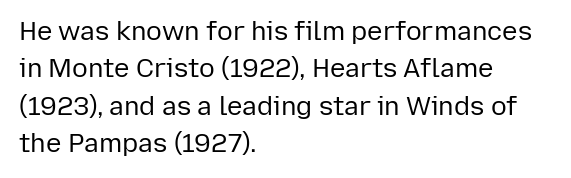
Q: Is the text bold? A: No.
Q: Is the text italic (slanted)? A: No, it is upright.
Q: Is the text underlined? A: No.
Q: How is the paragraph aligned? A: Left-aligned.
Q: Is the spacing between letters normal or unusually wide? A: Normal.
Q: Is the spacing between lines tight, normal or loose? A: Normal.
